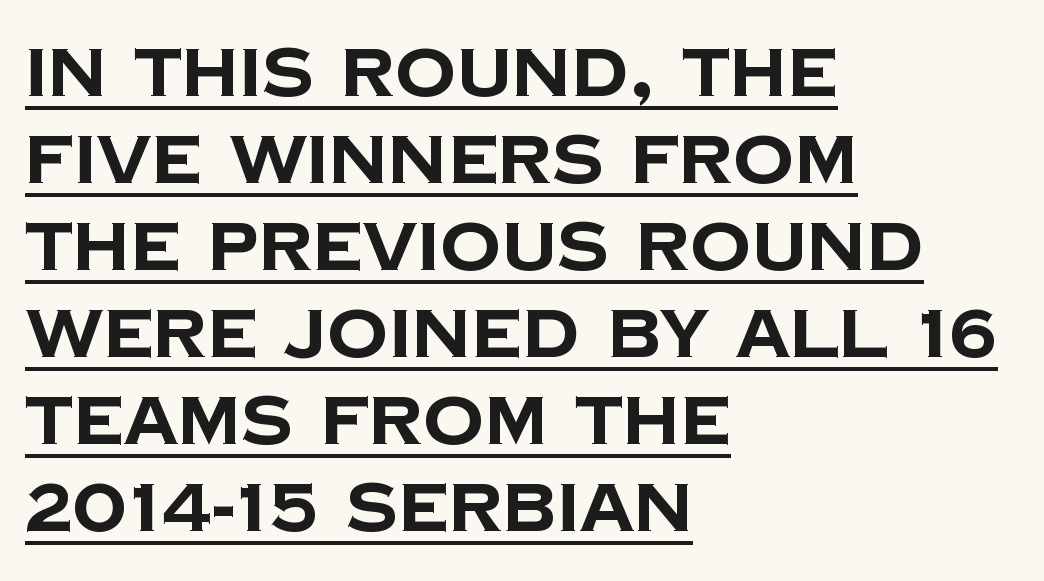
Q: Is the text bold? A: Yes.
Q: Is the typeface a serif or a sans-serif typeface? A: Sans-serif.
Q: Is the text underlined? A: Yes.
Q: How is the paragraph aligned? A: Left-aligned.
Q: Is the spacing between letters normal or unusually wide? A: Normal.
Q: Is the spacing between lines tight, normal or loose? A: Normal.
Q: Width (condensed, normal, or wide)? A: Normal.
Q: Stroke contrast? A: Low.
Q: x-height? A: Large.
Q: Monospaced? A: No.
